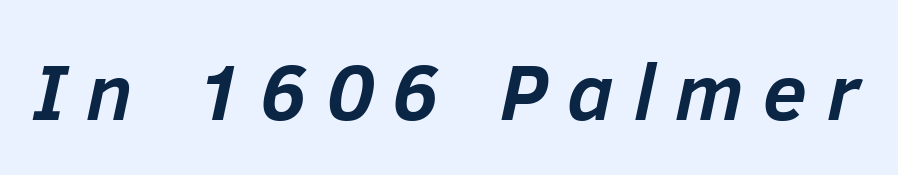
{"italic": "yes", "lean": "right", "slant_degrees": 12, "bold": "yes", "weight": "semibold", "width": "normal", "stroke_contrast": "low", "x_height": "medium", "monospaced": "no", "underline": "no", "letter_spacing": "wide", "letter_spacing_em": 0.25, "glyph_px": 80}
